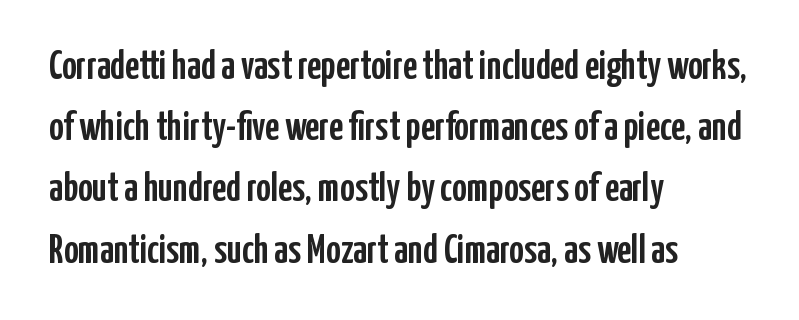
{"serif": "no", "italic": "no", "width": "condensed", "stroke_contrast": "low", "x_height": "medium", "monospaced": "no", "underline": "no", "align": "left", "line_spacing": "normal", "line_spacing_ratio": 1.53, "letter_spacing": "normal", "letter_spacing_em": 0.0, "glyph_px": 40}
